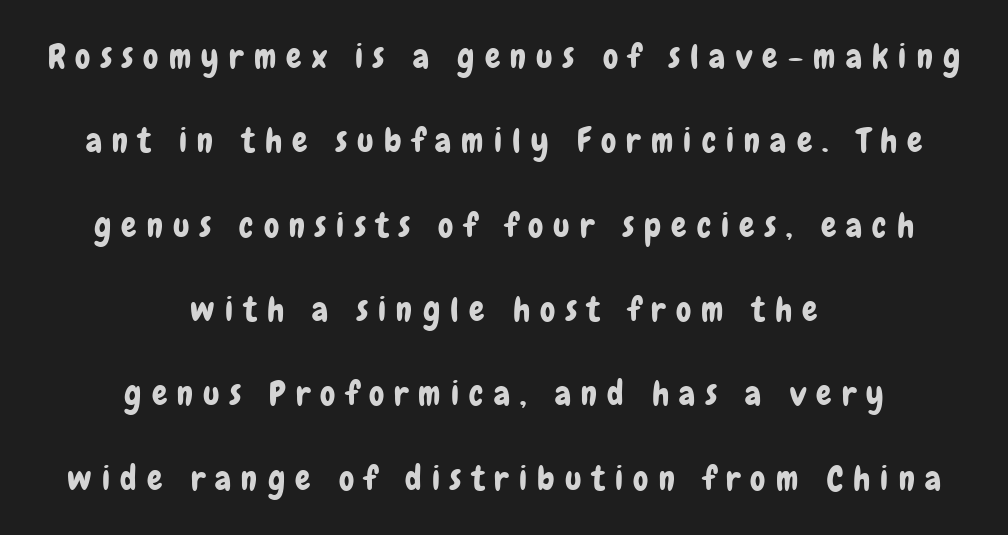
Q: Is the text italic (slanted)? A: No, it is upright.
Q: Is the typeface a serif or a sans-serif typeface? A: Sans-serif.
Q: Is the text underlined? A: No.
Q: How is the paragraph aligned? A: Centered.
Q: Is the spacing between letters normal or unusually wide? A: Unusually wide.
Q: Is the spacing between lines tight, normal or loose? A: Loose.
Q: Width (condensed, normal, or wide)? A: Condensed.
Q: Stroke contrast? A: Low.
Q: x-height? A: Medium.
Q: Monospaced? A: No.
